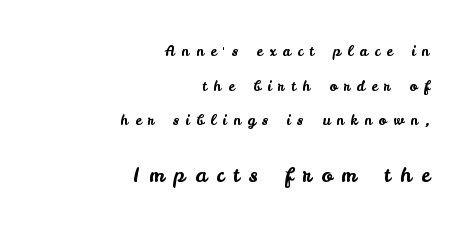
Teacher's note: observe the even right margin — that is flush-right alignment. Words float on clear page, feet unadorned. The designer gave the closing block more size than the opening block. The leading is generous, giving the passage an open texture. Words appear elongated and porous because spacing is wide.
